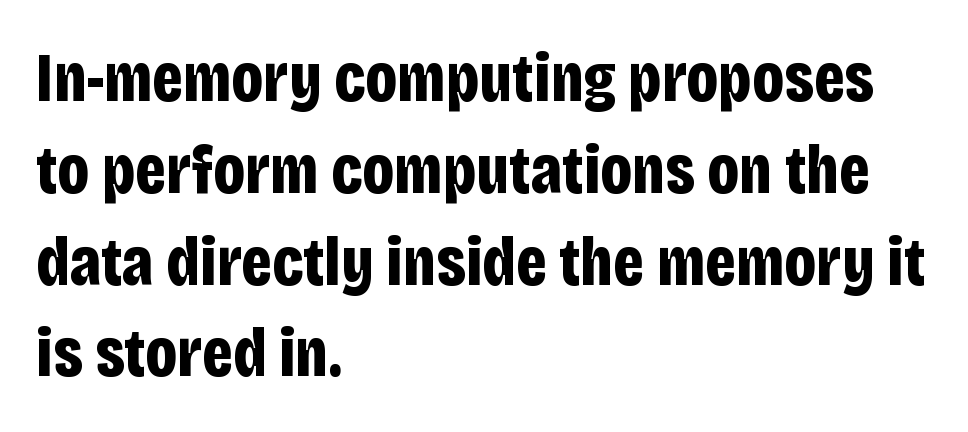
The image shows 69 px bold, condensed sans-serif type, upright; set left-aligned, normal line spacing (1.33x), normal letter spacing, not underlined; low stroke contrast and a large x-height.
